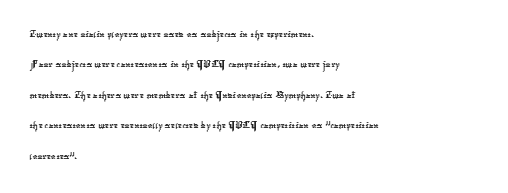
Quick note: underline off. Is the block centered? No — it sits flush against the left margin. There is no visible air inserted between adjacent glyphs. The rendering uses a moderate line-height, typical for paragraphs.
